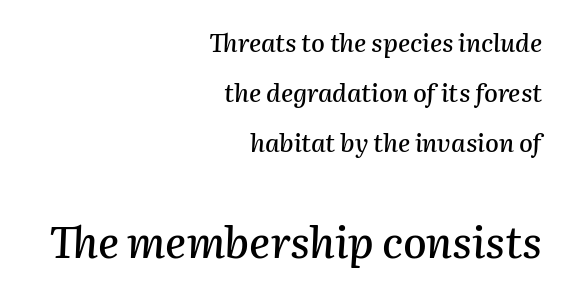
Style check: oblique. What stands out about the letter spacing? Nothing — it is the standard amount. These two chunks differ in scale, with the bottom chunk taking the larger measure. The passage shown stacks its lines with a broad gap. These lines are rendered in a variable-pitch font. Alignment: flush right.
